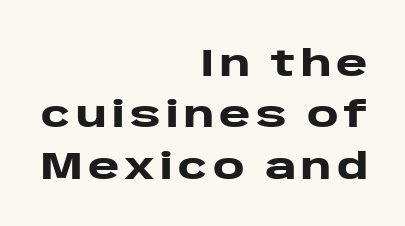
The image shows 38 px heavy, wide sans-serif type, upright; set right-aligned, normal line spacing (1.35x), not underlined; low stroke contrast and a large x-height.
